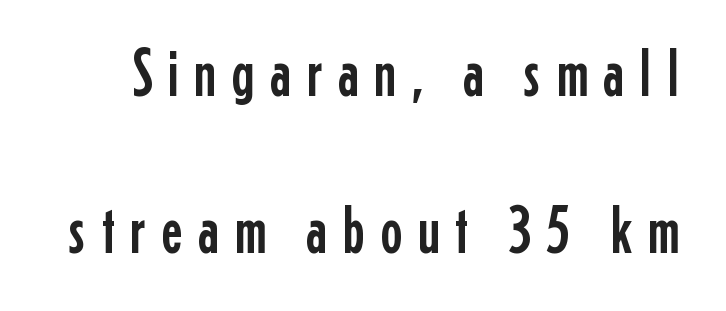
Q: Is the text italic (slanted)? A: No, it is upright.
Q: Is the typeface a serif or a sans-serif typeface? A: Sans-serif.
Q: Is the text underlined? A: No.
Q: Is the spacing between letters normal or unusually wide? A: Unusually wide.
Q: Is the spacing between lines tight, normal or loose? A: Loose.
Q: Width (condensed, normal, or wide)? A: Condensed.
Q: Stroke contrast? A: Low.
Q: x-height? A: Medium.
Q: Monospaced? A: No.
